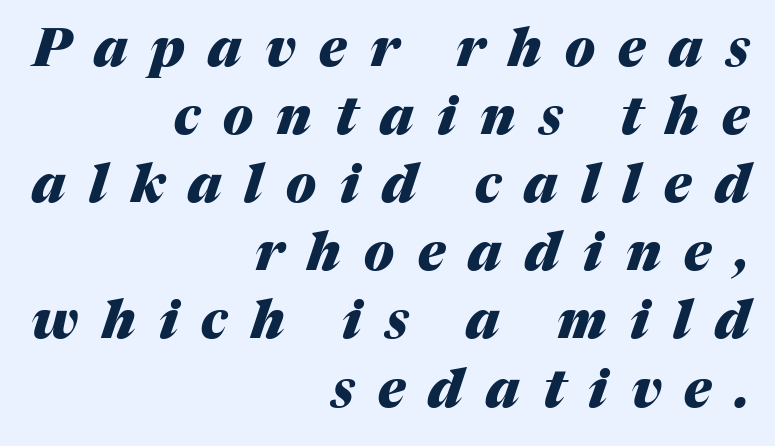
The image shows 52 px heavy type, italic (leaning right); set right-aligned, normal line spacing (1.31x), unusually wide letter spacing (+0.45 em), not underlined; medium stroke contrast and a medium x-height.
